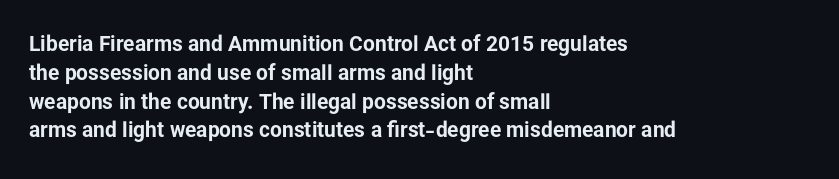
The image shows 21 px bold type, upright; set left-aligned, normal line spacing (1.37x), normal letter spacing, not underlined.
